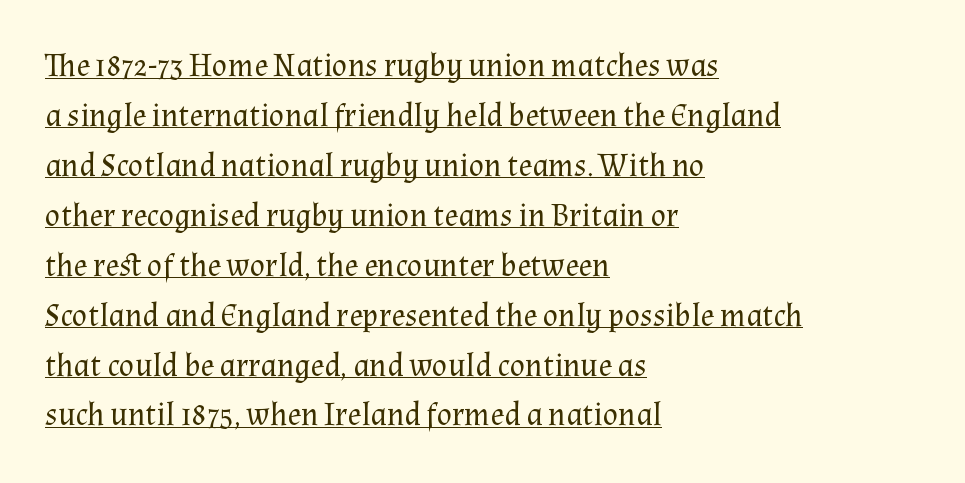
Stem width sits at or under what a default text font uses. Left-aligned paragraph, ragged on the right. The letters stand upright; this is a roman face. You could call the tracking neutral — neither tight nor loose. The typesetter has applied underlining to the passage shown. Think of a printed novel: that variable character pitch is what you see here.
